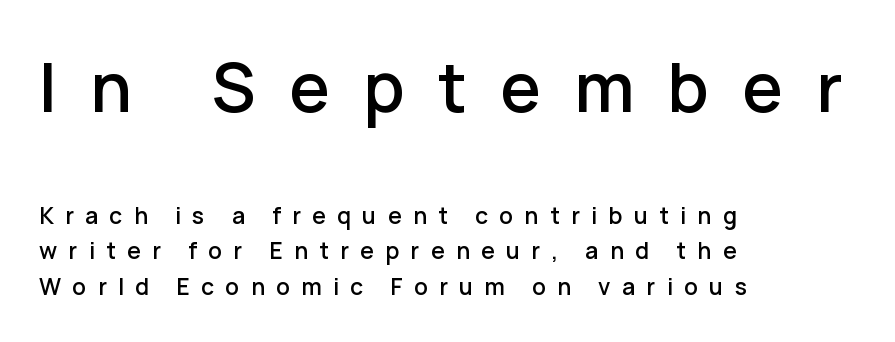
{"serif": "no", "italic": "no", "width": "normal", "stroke_contrast": "low", "x_height": "medium", "monospaced": "no", "underline": "no", "align": "left", "line_spacing": "normal", "line_spacing_ratio": 1.55, "letter_spacing": "wide", "letter_spacing_em": 0.49, "larger_block": "first", "size_ratio": 2.96, "glyph_px": 68}
